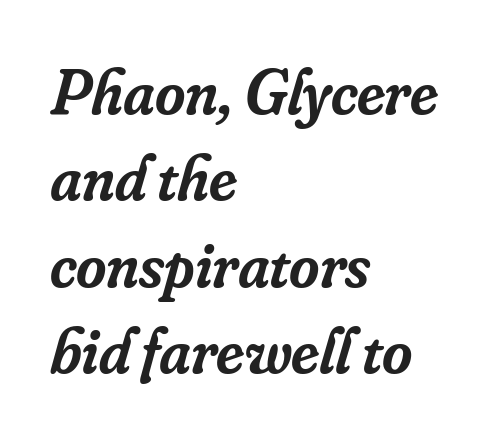
Q: Is the text bold? A: Semi-bold.
Q: Is the text italic (slanted)? A: Yes, it leans right by about 16 degrees.
Q: Is the typeface a serif or a sans-serif typeface? A: Serif.
Q: Is the text underlined? A: No.
Q: How is the paragraph aligned? A: Left-aligned.
Q: Is the spacing between letters normal or unusually wide? A: Normal.
Q: Is the spacing between lines tight, normal or loose? A: Normal.
Q: Width (condensed, normal, or wide)? A: Normal.
Q: Stroke contrast? A: Low.
Q: x-height? A: Small.
Q: Monospaced? A: No.
